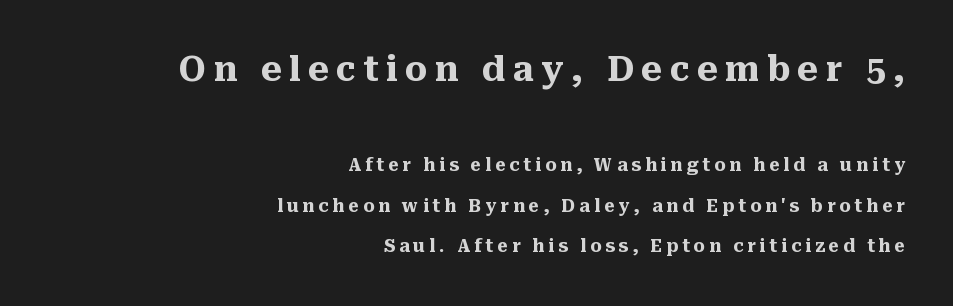
Q: Is the text bold? A: Yes.
Q: Is the text italic (slanted)? A: No, it is upright.
Q: Is the typeface a serif or a sans-serif typeface? A: Serif.
Q: Is the text underlined? A: No.
Q: How is the paragraph aligned? A: Right-aligned.
Q: Is the spacing between letters normal or unusually wide? A: Unusually wide.
Q: Is the spacing between lines tight, normal or loose? A: Loose.
Q: Which block of text is set in a larger size, the first (top) or the second (bottom)? A: The first (top) one.
Q: Width (condensed, normal, or wide)? A: Normal.
Q: Stroke contrast? A: Medium.
Q: x-height? A: Medium.
Q: Monospaced? A: No.
